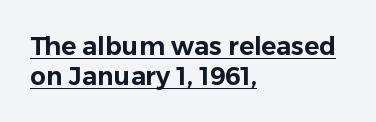
A classic flush-left, rag-right setting is used for this passage. These lines were composed using upright roman letters. There is no visible air inserted between adjacent glyphs. In designer terms, the underline attribute is active on this setting.
